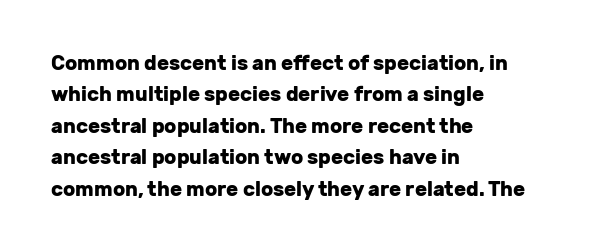
The image shows 20 px bold type, upright; set left-aligned, normal line spacing (1.57x), normal letter spacing, not underlined.
